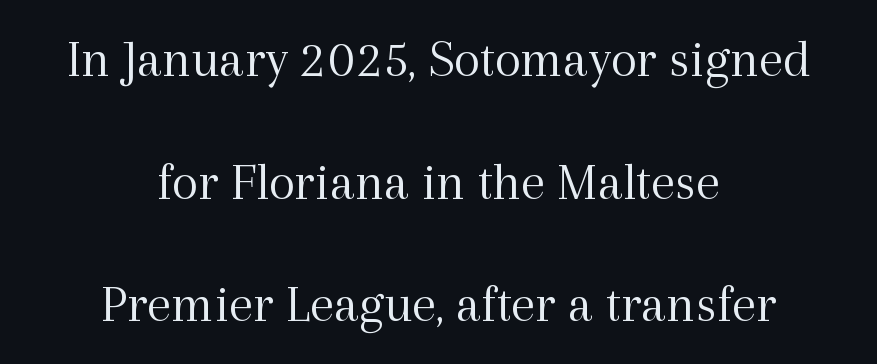
No heavy texture on the line: the type isn't bold. The letters stand straight up with perfectly vertical stems. Look at the bottom of the vertical strokes: they flare into serifs here. Rows of type keep a wide berth in the vertical direction. No extra tracking has been applied to these lines.
